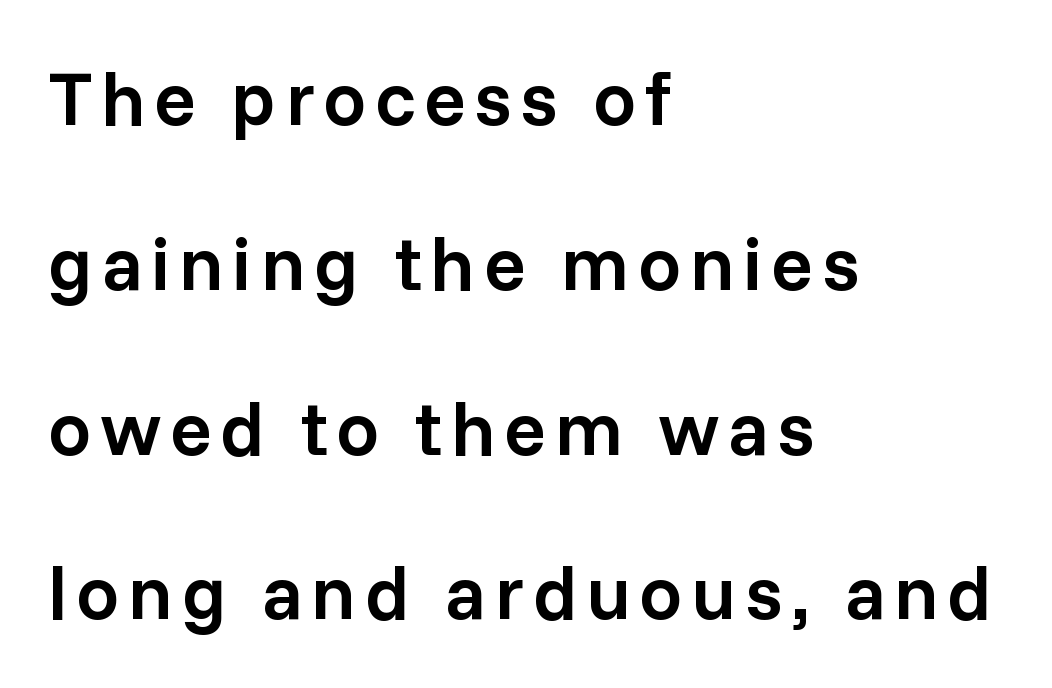
The lettering holds an erect, upright posture throughout. Slightly chunky letters — semibold, I'd say, not full bold. Caption: multi-line text, flush left, ragged right. Line spacing here is loose.
